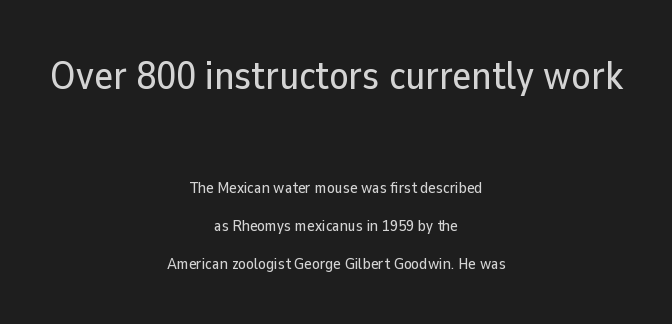
Neither beginnings nor endings align; midpoints do. Words appear dense and cohesive because spacing is normal. Ordinary non-slanted type is in use. This sample has the flowing, uneven cadence of proportional lettering. Words float on clear page, feet unadorned. Observe the absence of serifs on each vertical stroke in this sample.
